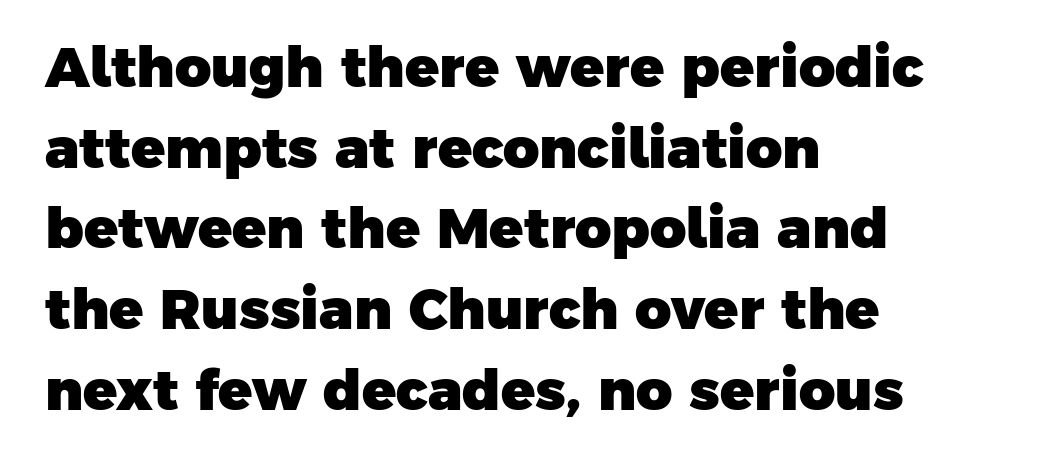
{"serif": "no", "bold": "yes", "weight": "heavy", "width": "normal", "stroke_contrast": "low", "x_height": "medium", "monospaced": "no", "underline": "no", "align": "left", "line_spacing": "normal", "line_spacing_ratio": 1.44, "letter_spacing": "normal", "letter_spacing_em": 0.0, "glyph_px": 56}
